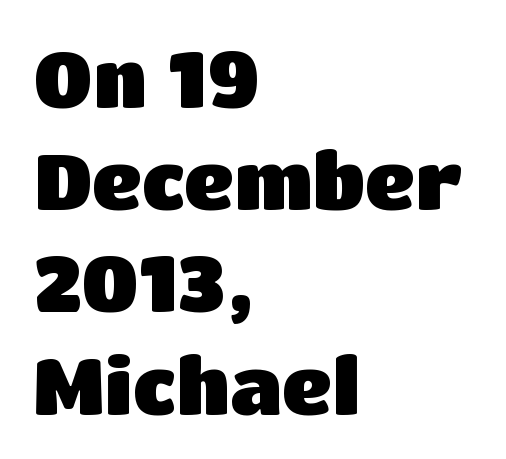
The image shows 78 px heavy sans-serif type, upright; set left-aligned, normal line spacing (1.31x), normal letter spacing, not underlined; low stroke contrast and a large x-height.
